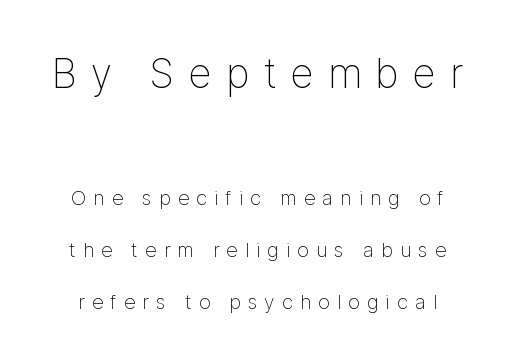
Spacing verdict: proportional, widths tailored to each character. Bigger letters appear in the top chunk; the bottom chunk is reduced. Think standard paragraph weight, or any step lighter than that. Does the lettering tilt? It doesn't — this is upright.
